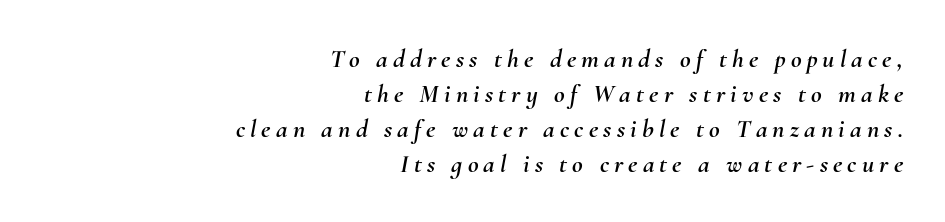
Q: Is the text italic (slanted)? A: Yes, it leans right by about 10 degrees.
Q: Is the text underlined? A: No.
Q: How is the paragraph aligned? A: Right-aligned.
Q: Is the spacing between letters normal or unusually wide? A: Unusually wide.
Q: Is the spacing between lines tight, normal or loose? A: Normal.
